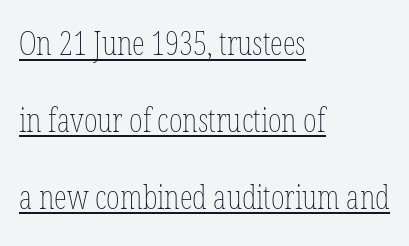
Q: Is the text bold? A: No.
Q: Is the text italic (slanted)? A: No, it is upright.
Q: Is the text underlined? A: Yes.
Q: How is the paragraph aligned? A: Left-aligned.
Q: Is the spacing between letters normal or unusually wide? A: Normal.
Q: Is the spacing between lines tight, normal or loose? A: Loose.
Q: Width (condensed, normal, or wide)? A: Condensed.
Q: Stroke contrast? A: Low.
Q: x-height? A: Medium.
Q: Monospaced? A: No.
